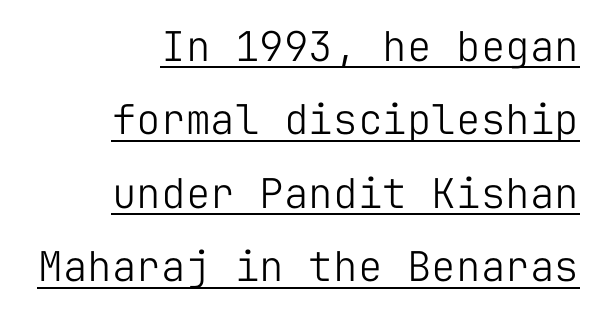
The face looks like a standard text weight, possibly lighter. This is sans-serif lettering, the kind often seen on screens and signage. In terms of posture, this sample is upright. These lines are rendered in a fixed-pitch font.
